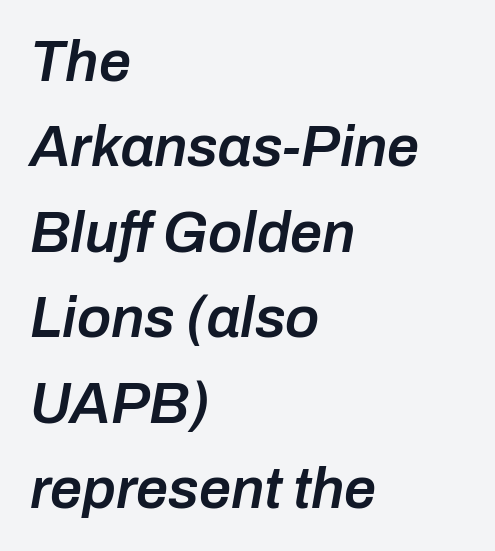
Tracking value appears to be zero — textbook default spacing. The passage shown is semibold, sitting just below true bold. Normally led — the rows are evenly, conventionally spaced. Proportional: the letters do not fall into vertical columns. A classic flush-left, rag-right setting is used for this passage. Unmarked baselines from the first word to the last.
